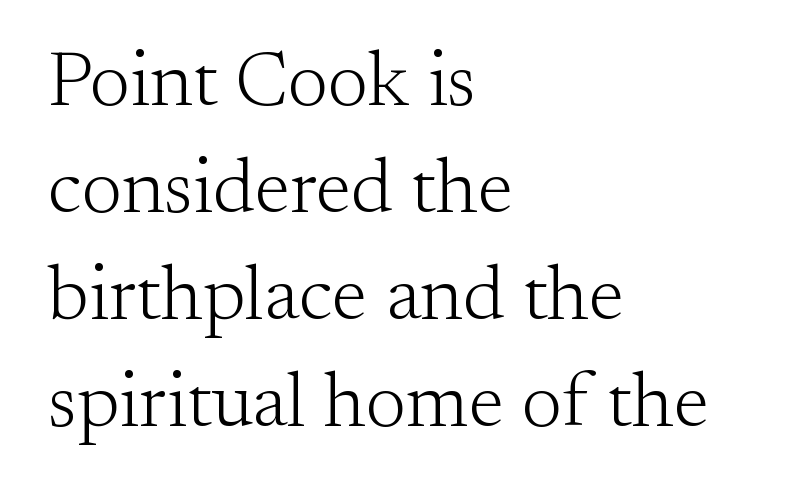
Q: Is the text bold? A: No.
Q: Is the text italic (slanted)? A: No, it is upright.
Q: Is the typeface a serif or a sans-serif typeface? A: Serif.
Q: Is the text underlined? A: No.
Q: How is the paragraph aligned? A: Left-aligned.
Q: Is the spacing between letters normal or unusually wide? A: Normal.
Q: Is the spacing between lines tight, normal or loose? A: Normal.
Q: Width (condensed, normal, or wide)? A: Normal.
Q: Stroke contrast? A: Medium.
Q: x-height? A: Small.
Q: Monospaced? A: No.
